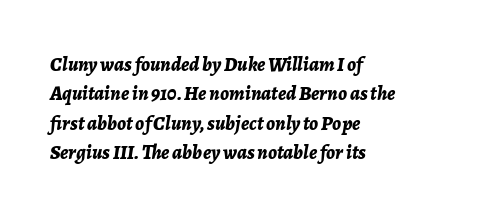
{"italic": "yes", "lean": "right", "slant_degrees": 7, "bold": "yes", "underline": "no", "align": "left", "line_spacing": "normal", "line_spacing_ratio": 1.47, "letter_spacing": "normal", "letter_spacing_em": 0.0, "glyph_px": 20}
